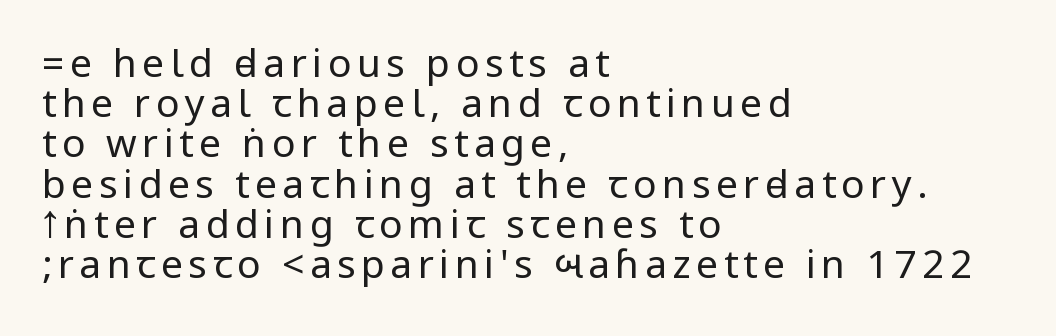
Q: Is the text bold? A: No.
Q: Is the text italic (slanted)? A: No, it is upright.
Q: Is the typeface a serif or a sans-serif typeface? A: Sans-serif.
Q: Is the text underlined? A: No.
Q: How is the paragraph aligned? A: Left-aligned.
Q: Is the spacing between lines tight, normal or loose? A: Tight.
Q: Width (condensed, normal, or wide)? A: Condensed.
Q: Stroke contrast? A: Low.
